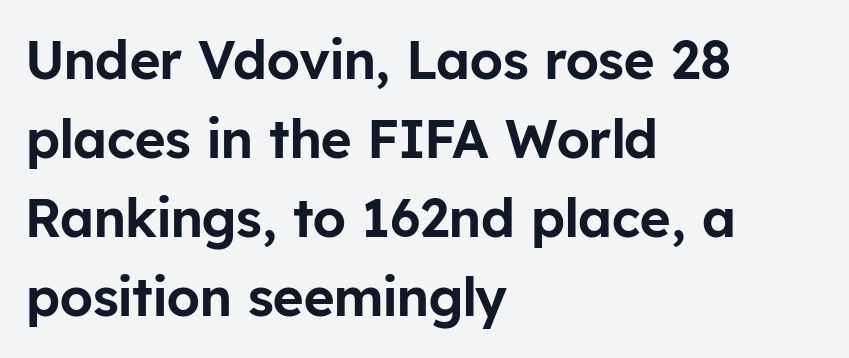
Q: Is the text italic (slanted)? A: No, it is upright.
Q: Is the typeface a serif or a sans-serif typeface? A: Sans-serif.
Q: Is the text underlined? A: No.
Q: How is the paragraph aligned? A: Left-aligned.
Q: Is the spacing between letters normal or unusually wide? A: Normal.
Q: Is the spacing between lines tight, normal or loose? A: Normal.
Q: Width (condensed, normal, or wide)? A: Normal.
Q: Stroke contrast? A: Low.
Q: x-height? A: Medium.
Q: Monospaced? A: No.
